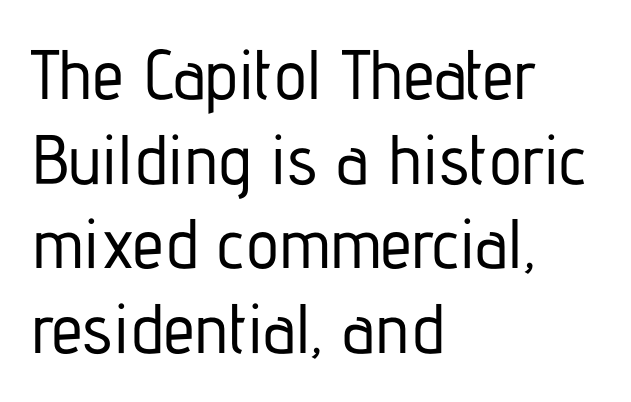
{"serif": "no", "italic": "no", "width": "condensed", "stroke_contrast": "low", "x_height": "medium", "monospaced": "no", "underline": "no", "align": "left", "line_spacing_ratio": 1.21, "letter_spacing": "normal", "letter_spacing_em": 0.0, "glyph_px": 70}
